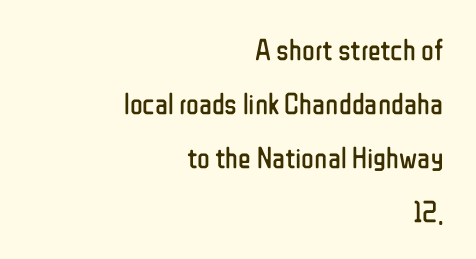
{"serif": "no", "italic": "no", "bold": "no", "weight": "regular", "width": "condensed", "stroke_contrast": "low", "x_height": "medium", "monospaced": "no", "underline": "no", "align": "right", "line_spacing_ratio": 1.8, "letter_spacing": "normal", "letter_spacing_em": 0.0, "glyph_px": 30}
